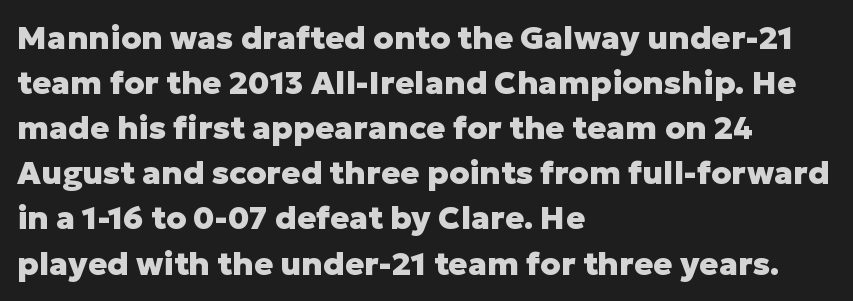
{"serif": "no", "italic": "no", "bold": "yes", "weight": "heavy", "width": "normal", "stroke_contrast": "low", "x_height": "medium", "monospaced": "no", "underline": "no", "align": "left", "line_spacing": "normal", "line_spacing_ratio": 1.41, "letter_spacing": "normal", "letter_spacing_em": 0.0, "glyph_px": 32}
